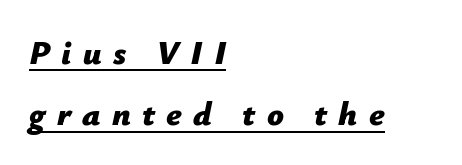
The image shows 33 px bold type, italic (leaning right); set left-aligned, line spacing 1.86x, unusually wide letter spacing (+0.34 em), underlined; low stroke contrast and a medium x-height.
